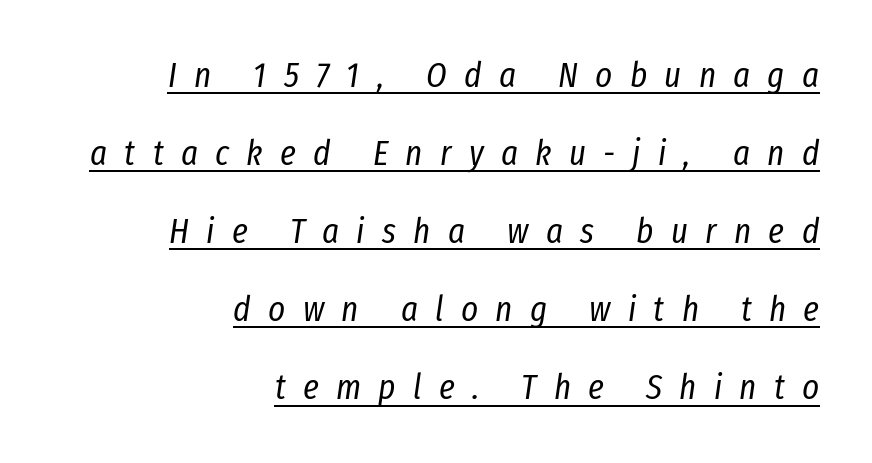
What decoration does the sample have? An underline. Looks like regular typesetting: each glyph gets only the width it needs. Widely set lines give the paragraph a tall, airy silhouette. Here the glyphs are tracked loosely, breaking word shapes into spaced letters. The compositor pushed each line to the right boundary.
